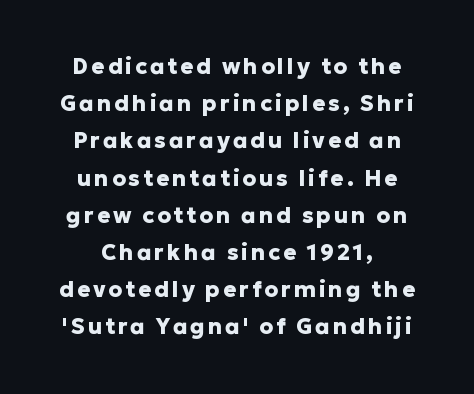
Q: Is the text bold? A: Yes.
Q: Is the text italic (slanted)? A: No, it is upright.
Q: Is the text underlined? A: No.
Q: Is the spacing between lines tight, normal or loose? A: Normal.
